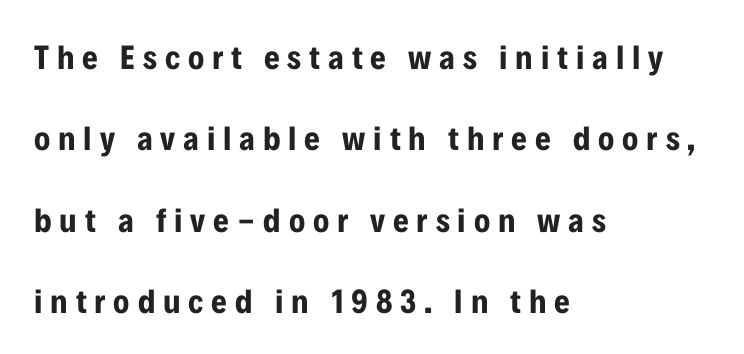
Q: Is the text bold? A: Yes.
Q: Is the text italic (slanted)? A: No, it is upright.
Q: Is the typeface a serif or a sans-serif typeface? A: Sans-serif.
Q: Is the text underlined? A: No.
Q: How is the paragraph aligned? A: Left-aligned.
Q: Is the spacing between letters normal or unusually wide? A: Unusually wide.
Q: Is the spacing between lines tight, normal or loose? A: Loose.
Q: Width (condensed, normal, or wide)? A: Condensed.
Q: Stroke contrast? A: Low.
Q: x-height? A: Medium.
Q: Monospaced? A: No.
